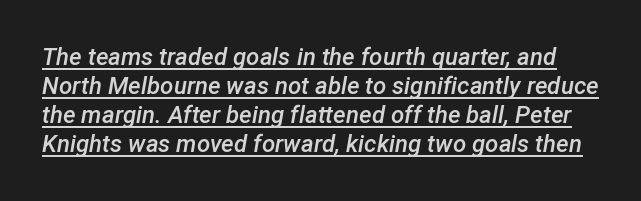
The image shows 24 px text type, italic (leaning right); set line spacing 1.21x, normal letter spacing, underlined.
